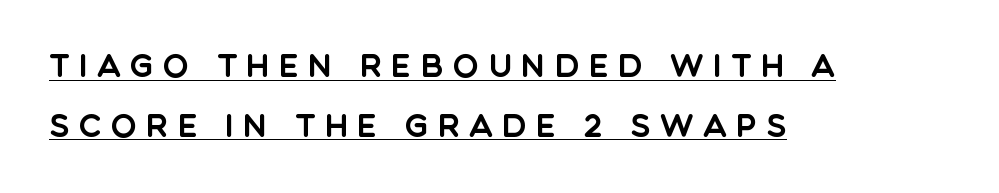
{"serif": "no", "italic": "no", "width": "normal", "x_height": "large", "monospaced": "no", "underline": "yes", "align": "left", "line_spacing": "loose", "line_spacing_ratio": 1.92, "letter_spacing": "wide", "letter_spacing_em": 0.3, "glyph_px": 31}
